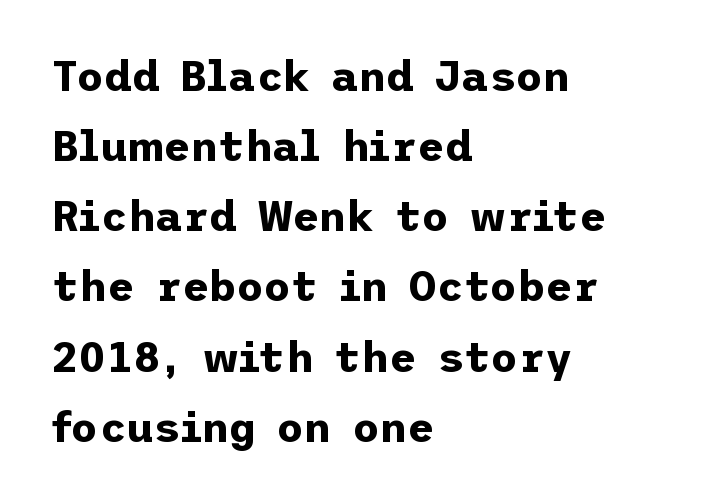
Honestly, the letter spacing is just normal — you wouldn't notice it. Short and long lines alike share a common starting point at left. Italic? Not at all — the glyphs are vertical. Each row of text sits above clean, open space.
